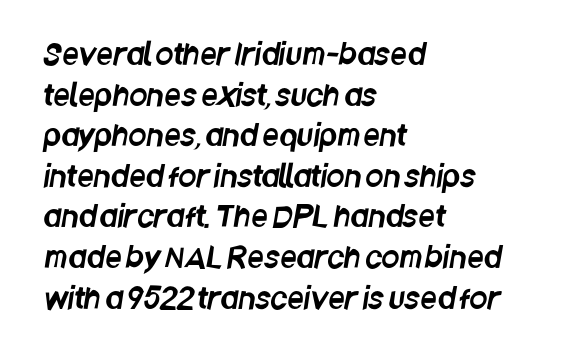
Q: Is the typeface a serif or a sans-serif typeface? A: Sans-serif.
Q: Is the text underlined? A: No.
Q: How is the paragraph aligned? A: Left-aligned.
Q: Is the spacing between letters normal or unusually wide? A: Normal.
Q: Is the spacing between lines tight, normal or loose? A: Normal.
Q: Width (condensed, normal, or wide)? A: Condensed.
Q: Stroke contrast? A: Low.
Q: x-height? A: Large.
Q: Monospaced? A: No.
